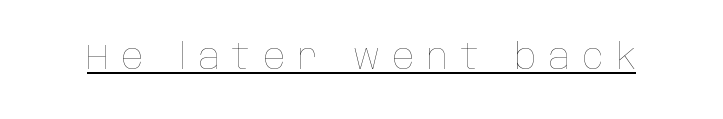
Is the type heavy? It reads as light-to-regular instead. Do the letters lean? They stand straight. The tracking jumps out immediately: characters are airy and widely separated. The passage shown is typed in a proportional face where columns would drift.
